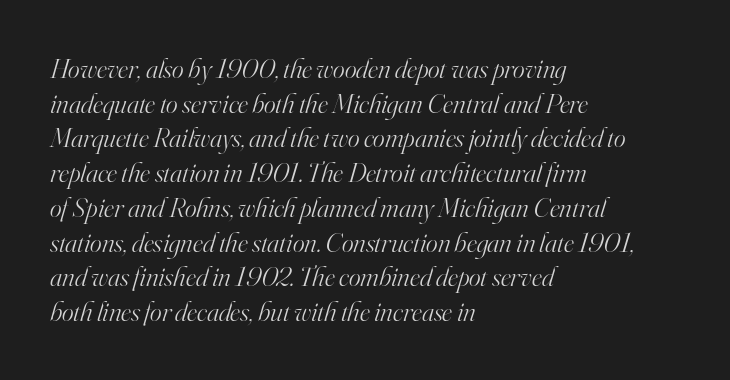
Are there feet on the stems? There are — it's a serif. There's an unmistakable incline to the writing here. The glyphs are unaccompanied by any horizontal stroke below them. The passage shown is not bold in any degree. The letters advance in unequal steps, a hallmark of proportional type.
